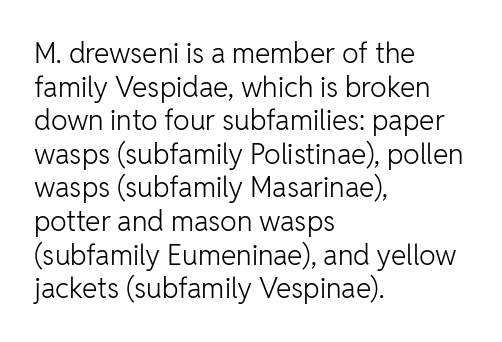
The image shows 28 px light sans-serif type, upright; set left-aligned, line spacing 1.2x, normal letter spacing, not underlined; low stroke contrast and a medium x-height.
